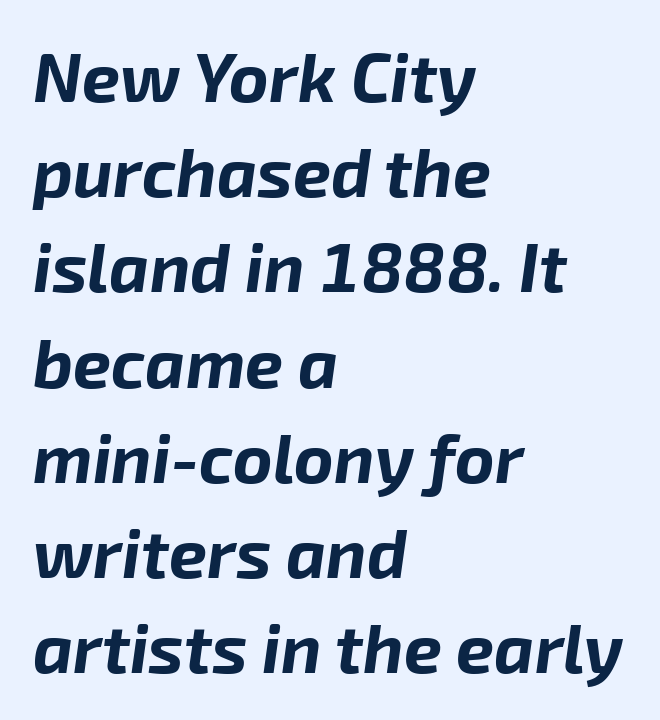
Line beginnings align vertically; line endings do not. Varying glyph widths throughout — classic text-font behaviour. Default kerning and tracking; the words read as compact shapes. A dark, heavy texture on the line: the type is bold. Unmarked baselines from the first word to the last.
